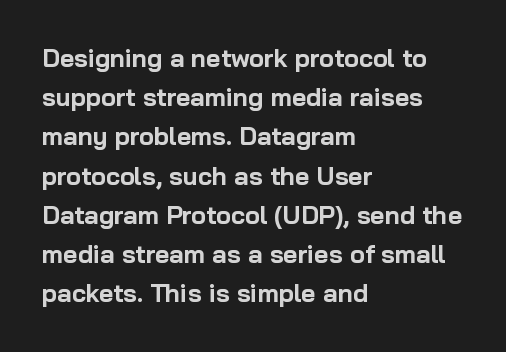
The image shows 25 px bold type, upright; set left-aligned, normal line spacing (1.57x), normal letter spacing, not underlined.
